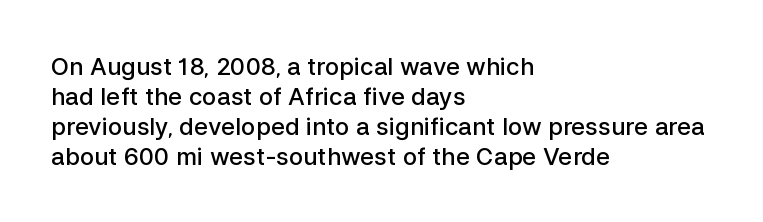
Q: Is the text bold? A: Semi-bold.
Q: Is the text italic (slanted)? A: No, it is upright.
Q: Is the text underlined? A: No.
Q: How is the paragraph aligned? A: Left-aligned.
Q: Is the spacing between letters normal or unusually wide? A: Normal.
Q: Is the spacing between lines tight, normal or loose? A: Normal.
